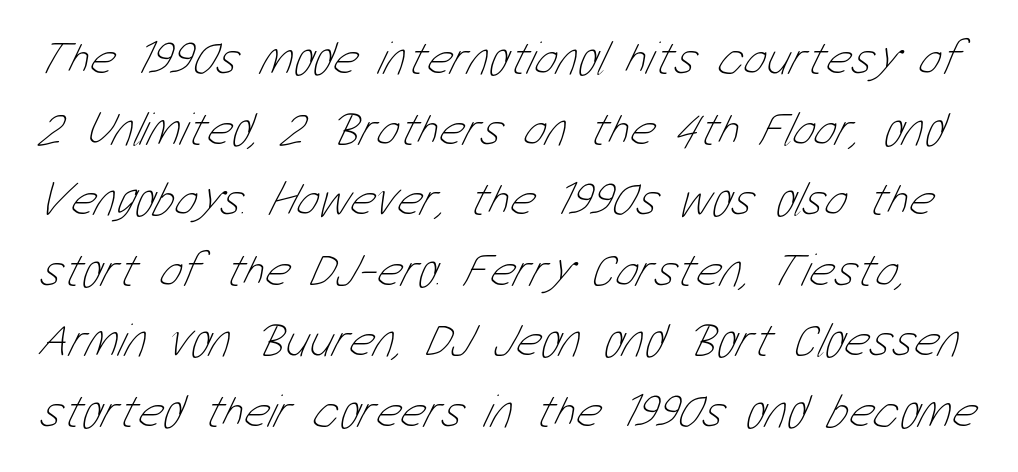
{"bold": "no", "weight": "thin", "width": "condensed", "stroke_contrast": "low", "x_height": "medium", "monospaced": "no", "underline": "no", "line_spacing": "normal", "line_spacing_ratio": 1.47, "letter_spacing": "normal", "letter_spacing_em": 0.0, "glyph_px": 48}
